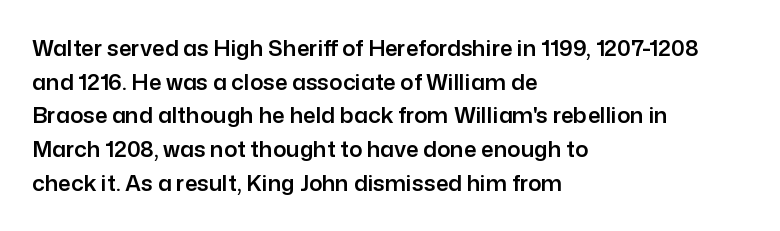
Q: Is the text italic (slanted)? A: No, it is upright.
Q: Is the text underlined? A: No.
Q: How is the paragraph aligned? A: Left-aligned.
Q: Is the spacing between letters normal or unusually wide? A: Normal.
Q: Is the spacing between lines tight, normal or loose? A: Normal.
